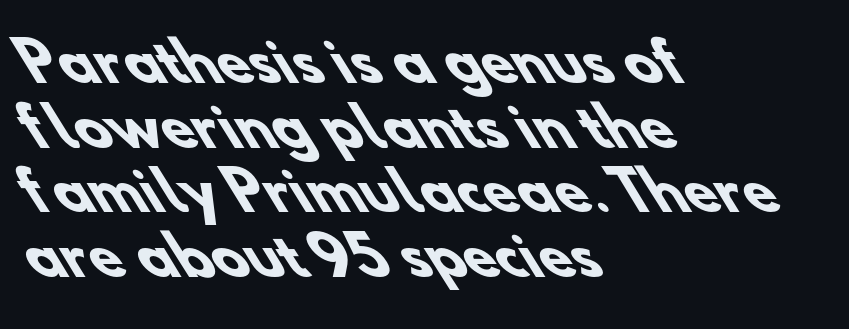
{"serif": "no", "bold": "yes", "weight": "heavy", "width": "normal", "stroke_contrast": "low", "x_height": "small", "monospaced": "no", "underline": "no", "align": "left", "line_spacing_ratio": 1.22, "letter_spacing": "normal", "letter_spacing_em": 0.0, "glyph_px": 53}
